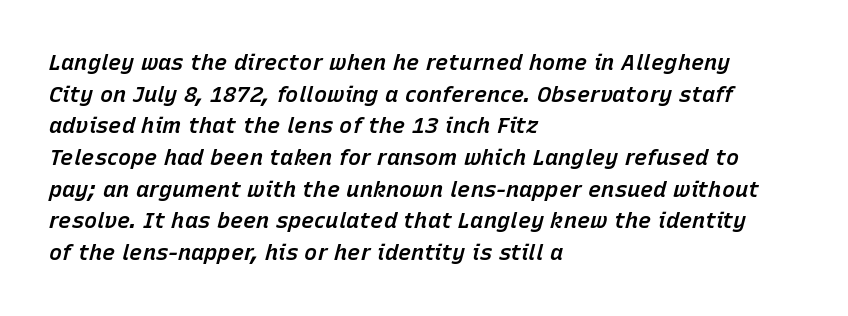
The image shows 22 px text type, italic (leaning right); set left-aligned, normal line spacing (1.44x), normal letter spacing, not underlined.
